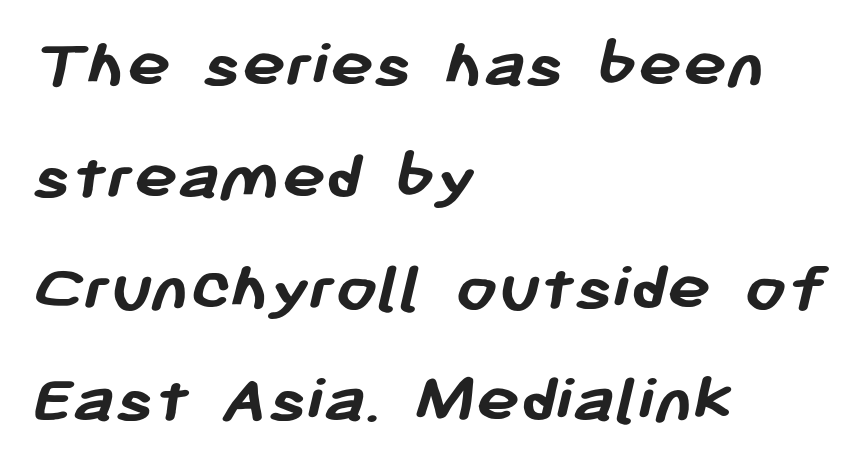
{"serif": "no", "bold": "yes", "weight": "semibold", "width": "normal", "stroke_contrast": "low", "x_height": "medium", "monospaced": "no", "underline": "no", "align": "left", "line_spacing": "normal", "line_spacing_ratio": 1.53, "letter_spacing": "normal", "letter_spacing_em": 0.0, "glyph_px": 73}
